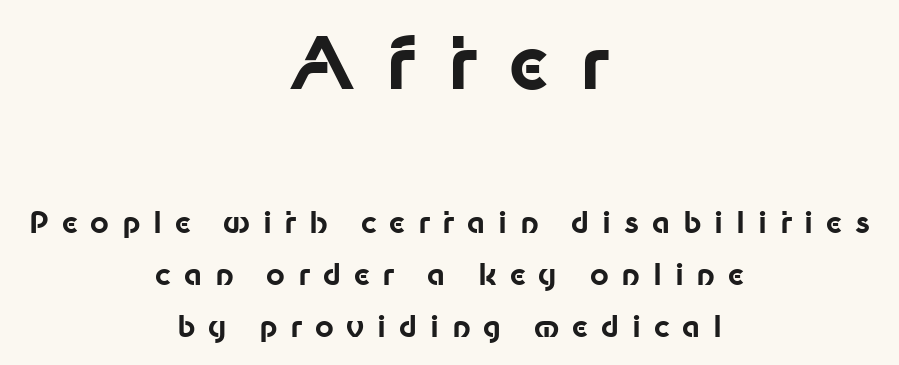
What stands out about the letter spacing? Its width — letters are far apart. Does the type have serifs? No, each stem ends abruptly. Honestly, there is no underline to notice here at all. Reading down the block, each line starts at a different indent, mirrored at its end. This is the regular roman posture of the typeface.
